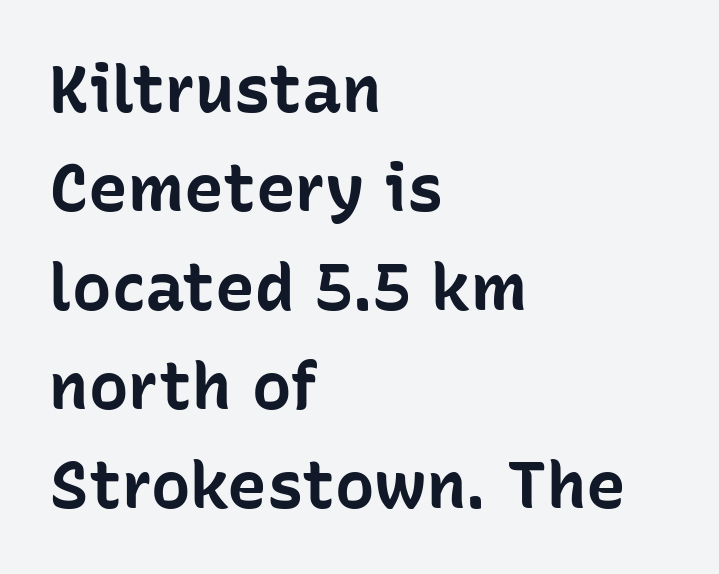
Q: Is the text bold? A: Yes.
Q: Is the text italic (slanted)? A: No, it is upright.
Q: Is the typeface a serif or a sans-serif typeface? A: Sans-serif.
Q: Is the text underlined? A: No.
Q: How is the paragraph aligned? A: Left-aligned.
Q: Is the spacing between letters normal or unusually wide? A: Normal.
Q: Is the spacing between lines tight, normal or loose? A: Normal.
Q: Width (condensed, normal, or wide)? A: Normal.
Q: Stroke contrast? A: Low.
Q: x-height? A: Medium.
Q: Monospaced? A: No.
